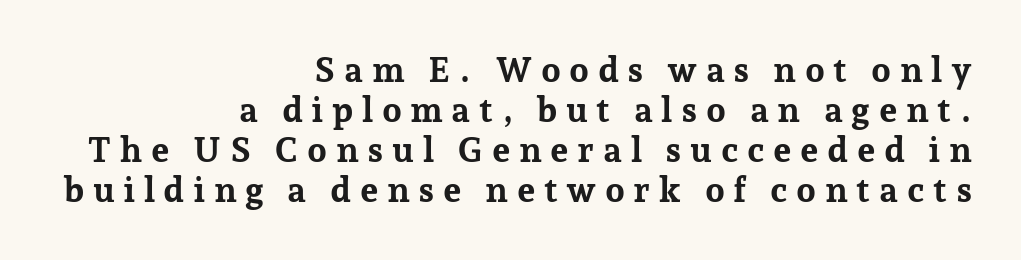
{"serif": "yes", "italic": "no", "bold": "yes", "weight": "bold", "width": "normal", "stroke_contrast": "low", "x_height": "medium", "monospaced": "no", "underline": "no", "align": "right", "line_spacing": "tight", "line_spacing_ratio": 1.14, "letter_spacing": "wide", "letter_spacing_em": 0.24, "glyph_px": 35}
